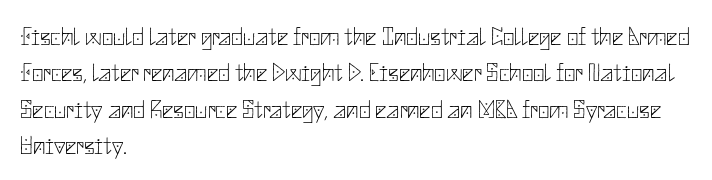
In terms of posture, this sample is upright. The passage shown has conventional tracking throughout. The zone under the glyphs is completely vacant. The lines are quadded left. These glyphs show unthickened strokes, regular width or finer. Rows of type keep a routine distance in the vertical direction.
